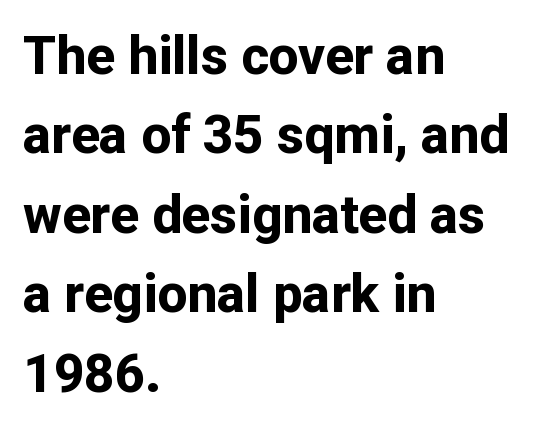
The image shows 53 px bold sans-serif type, upright; set left-aligned, normal line spacing (1.5x), normal letter spacing, not underlined; low stroke contrast and a medium x-height.
